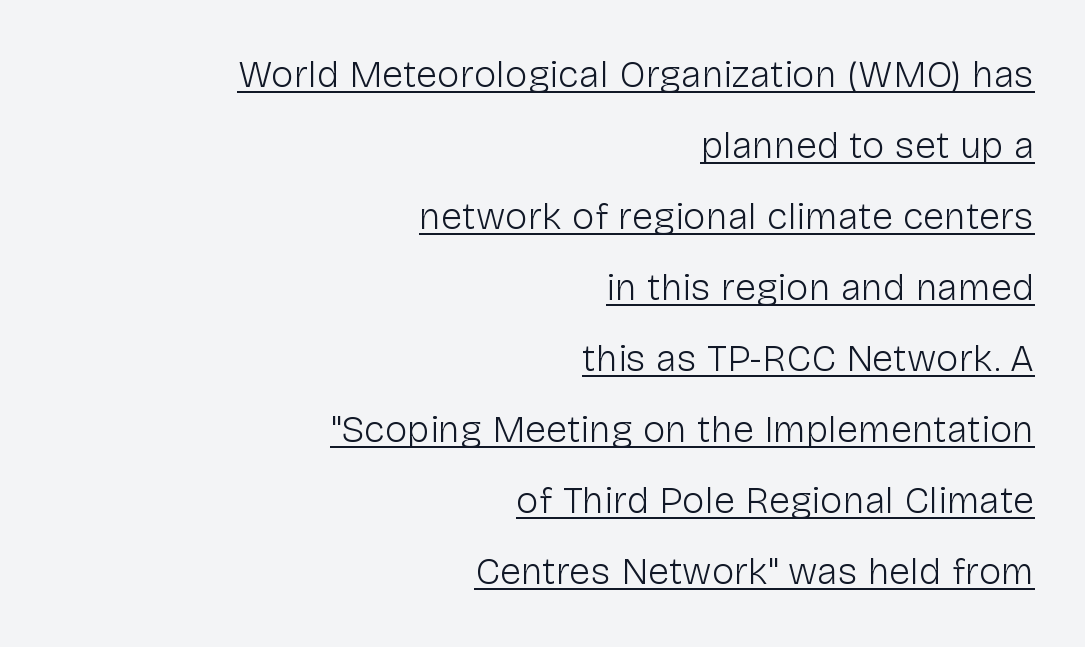
Q: Is the text bold? A: No.
Q: Is the text italic (slanted)? A: No, it is upright.
Q: Is the typeface a serif or a sans-serif typeface? A: Sans-serif.
Q: Is the text underlined? A: Yes.
Q: How is the paragraph aligned? A: Right-aligned.
Q: Is the spacing between letters normal or unusually wide? A: Normal.
Q: Width (condensed, normal, or wide)? A: Normal.
Q: Stroke contrast? A: Low.
Q: x-height? A: Medium.
Q: Monospaced? A: No.
